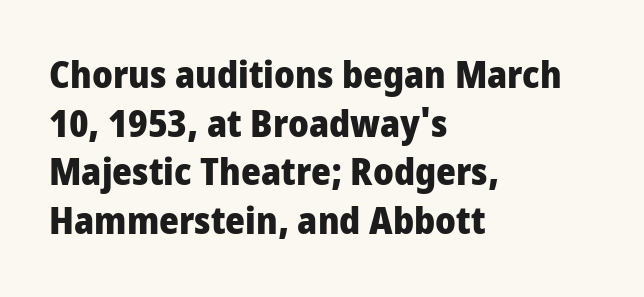
Q: Is the text bold? A: Yes.
Q: Is the text italic (slanted)? A: No, it is upright.
Q: Is the typeface a serif or a sans-serif typeface? A: Sans-serif.
Q: Is the text underlined? A: No.
Q: How is the paragraph aligned? A: Left-aligned.
Q: Is the spacing between letters normal or unusually wide? A: Normal.
Q: Is the spacing between lines tight, normal or loose? A: Normal.
Q: Width (condensed, normal, or wide)? A: Condensed.
Q: Stroke contrast? A: Low.
Q: x-height? A: Large.
Q: Monospaced? A: No.
